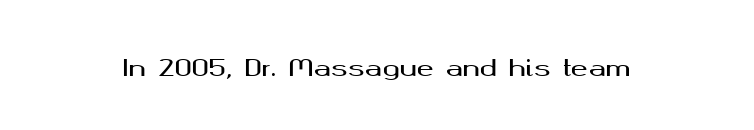
The image shows 23 px text type, upright; set normal letter spacing, not underlined.
